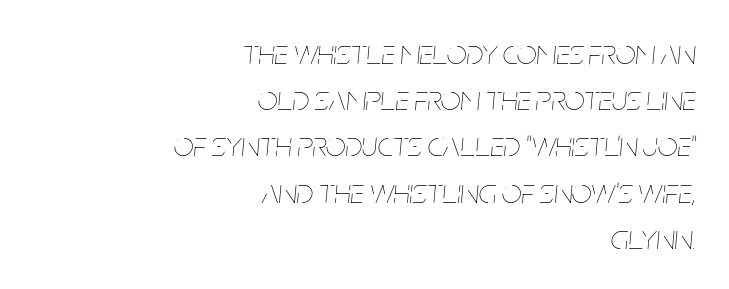
Note the varied advance widths — an 'i' is clearly narrower than an 'm'. An italicized treatment has been applied to the whole sample. Does extra space separate the letters? No, they use regular spacing. Bare-footed words on every line. The strokes carry an ordinary text weight at most.
